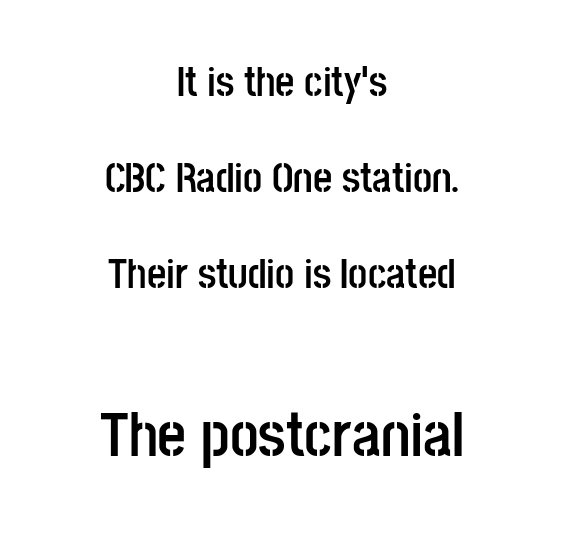
Q: Is the text bold? A: Yes.
Q: Is the text italic (slanted)? A: No, it is upright.
Q: Is the typeface a serif or a sans-serif typeface? A: Sans-serif.
Q: Is the text underlined? A: No.
Q: How is the paragraph aligned? A: Centered.
Q: Is the spacing between letters normal or unusually wide? A: Normal.
Q: Is the spacing between lines tight, normal or loose? A: Loose.
Q: Which block of text is set in a larger size, the first (top) or the second (bottom)? A: The second (bottom) one.
Q: Width (condensed, normal, or wide)? A: Condensed.
Q: Stroke contrast? A: Low.
Q: x-height? A: Large.
Q: Monospaced? A: No.
